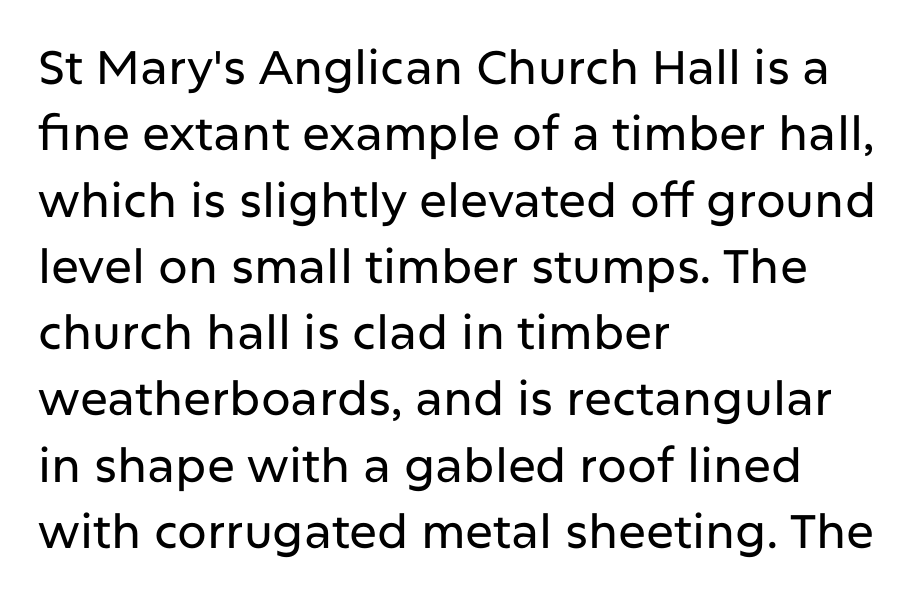
{"serif": "no", "italic": "no", "width": "normal", "stroke_contrast": "low", "x_height": "medium", "monospaced": "no", "underline": "no", "align": "left", "line_spacing": "normal", "line_spacing_ratio": 1.41, "letter_spacing": "normal", "letter_spacing_em": 0.0, "glyph_px": 47}
